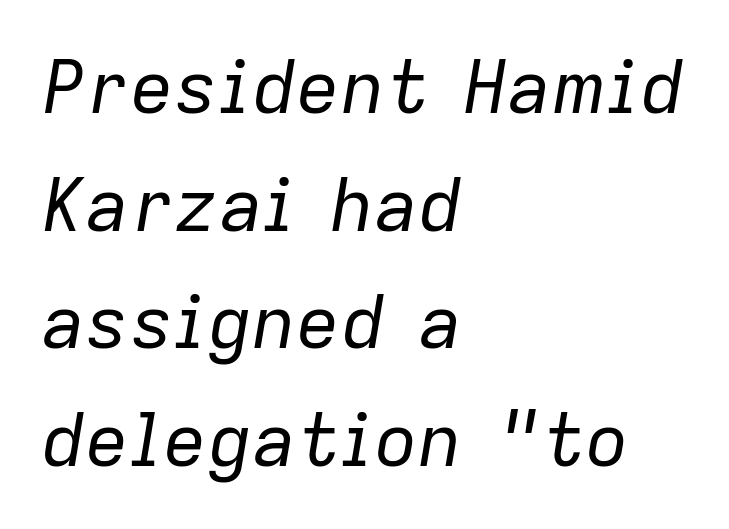
Q: Is the text bold? A: No.
Q: Is the text italic (slanted)? A: Yes, it leans right by about 9 degrees.
Q: Is the text underlined? A: No.
Q: How is the paragraph aligned? A: Left-aligned.
Q: Is the spacing between letters normal or unusually wide? A: Normal.
Q: Is the spacing between lines tight, normal or loose? A: Normal.
Q: Width (condensed, normal, or wide)? A: Normal.
Q: Stroke contrast? A: Low.
Q: x-height? A: Medium.
Q: Monospaced? A: No.
